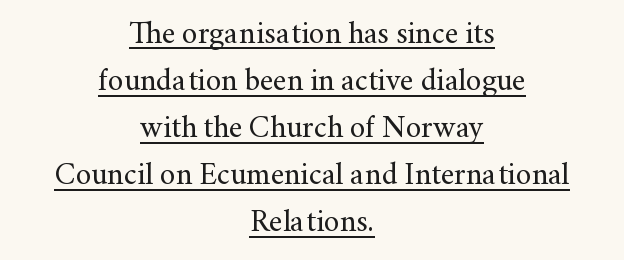
The image shows 31 px regular-weight serif type, upright; set centered, normal line spacing (1.52x), normal letter spacing, underlined; medium stroke contrast and a small x-height.
